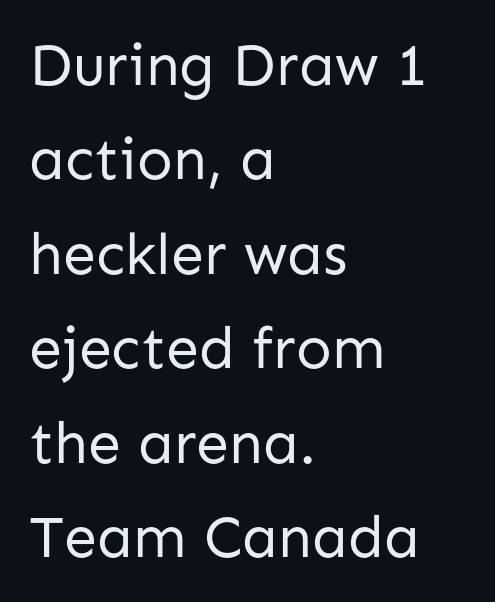
No feet cap the strokes, marking this as sans-serif type. No italicization has been applied; the sample stays upright. How are the letters spaced? Ordinarily, with no added tracking. A classic flush-left, rag-right setting is used for this passage. The glyphs are unaccompanied by any horizontal stroke below them. The characters are drawn with everyday or finer stroke widths.
